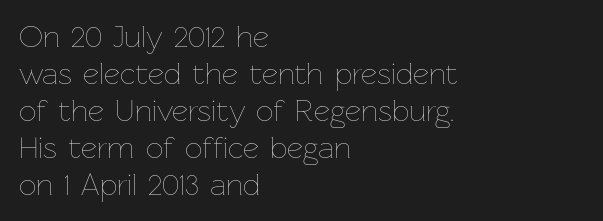
{"italic": "no", "bold": "no", "weight": "thin", "width": "normal", "stroke_contrast": "low", "x_height": "medium", "monospaced": "no", "underline": "no", "align": "left", "line_spacing_ratio": 1.19, "letter_spacing": "normal", "letter_spacing_em": 0.0, "glyph_px": 31}
